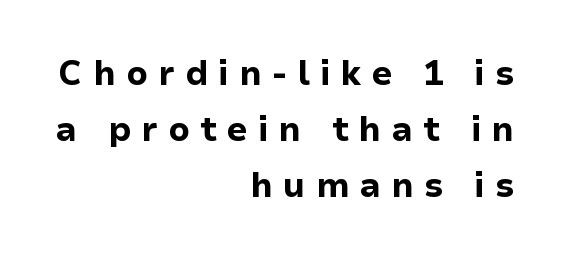
{"serif": "no", "italic": "no", "bold": "yes", "weight": "bold", "width": "normal", "stroke_contrast": "low", "x_height": "medium", "monospaced": "no", "underline": "no", "align": "right", "line_spacing": "normal", "line_spacing_ratio": 1.65, "letter_spacing": "wide", "letter_spacing_em": 0.3, "glyph_px": 34}
